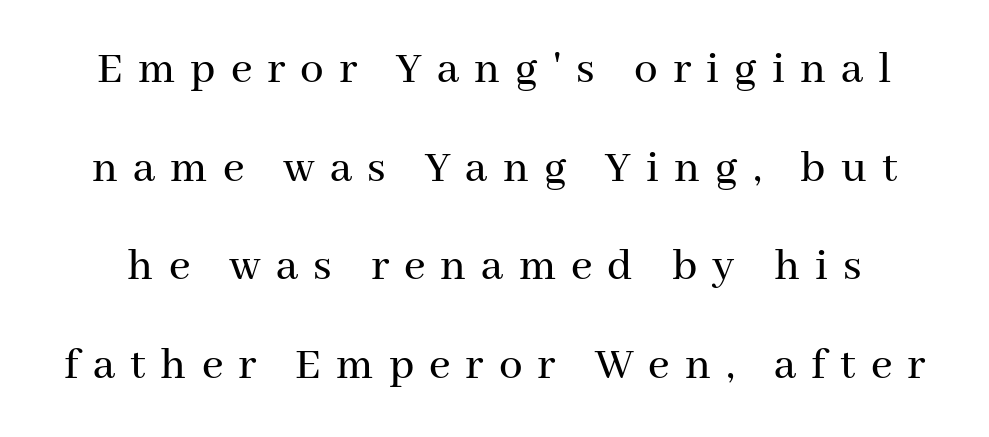
Someone cranked the tracking dial way up on this one. Students, observe: this is what heavily led, spacious text looks like. Note: serifs present on the glyphs. Unlike italic type, these characters show no tilt at all. Each row of text sits above clean, open space. You could not count columns in this text — the font is proportionally spaced.
